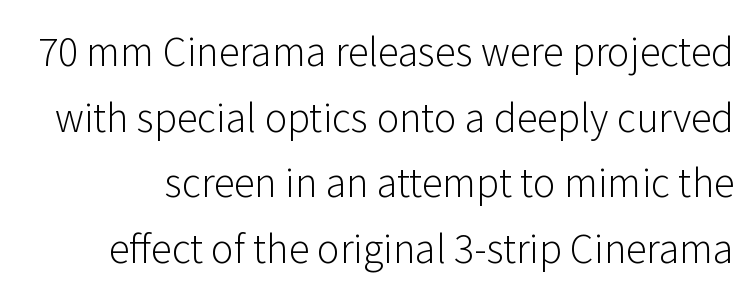
{"serif": "no", "italic": "no", "bold": "no", "weight": "light", "width": "normal", "stroke_contrast": "low", "x_height": "medium", "monospaced": "no", "underline": "no", "line_spacing": "normal", "line_spacing_ratio": 1.56, "letter_spacing": "normal", "letter_spacing_em": 0.0, "glyph_px": 42}
